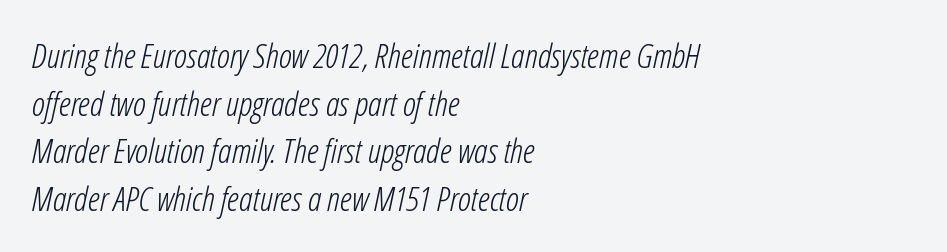
Q: Is the text bold? A: No.
Q: Is the text italic (slanted)? A: Yes, it leans right by about 12 degrees.
Q: Is the text underlined? A: No.
Q: How is the paragraph aligned? A: Left-aligned.
Q: Is the spacing between letters normal or unusually wide? A: Normal.
Q: Is the spacing between lines tight, normal or loose? A: Normal.
Q: Width (condensed, normal, or wide)? A: Condensed.
Q: Stroke contrast? A: Low.
Q: x-height? A: Medium.
Q: Monospaced? A: No.
